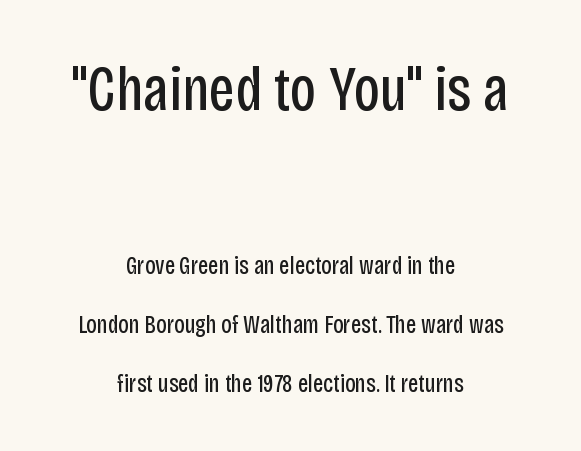
Q: Is the text bold? A: No.
Q: Is the text italic (slanted)? A: No, it is upright.
Q: Is the typeface a serif or a sans-serif typeface? A: Sans-serif.
Q: Is the text underlined? A: No.
Q: How is the paragraph aligned? A: Centered.
Q: Is the spacing between letters normal or unusually wide? A: Normal.
Q: Is the spacing between lines tight, normal or loose? A: Loose.
Q: Which block of text is set in a larger size, the first (top) or the second (bottom)? A: The first (top) one.
Q: Width (condensed, normal, or wide)? A: Condensed.
Q: Stroke contrast? A: Low.
Q: x-height? A: Large.
Q: Monospaced? A: No.
